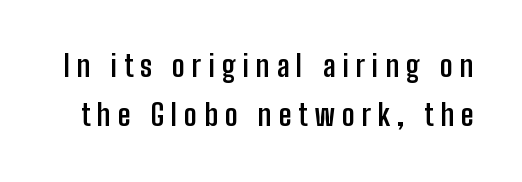
Q: Is the text bold? A: Yes.
Q: Is the text italic (slanted)? A: No, it is upright.
Q: Is the typeface a serif or a sans-serif typeface? A: Sans-serif.
Q: Is the text underlined? A: No.
Q: Is the spacing between letters normal or unusually wide? A: Unusually wide.
Q: Is the spacing between lines tight, normal or loose? A: Normal.
Q: Width (condensed, normal, or wide)? A: Condensed.
Q: Stroke contrast? A: Low.
Q: x-height? A: Medium.
Q: Monospaced? A: No.
